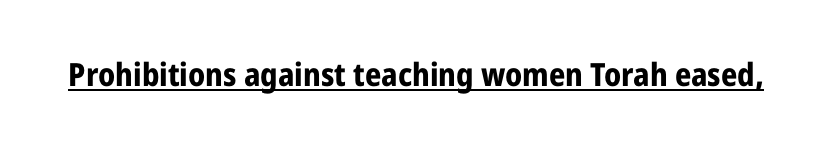
The image shows 32 px bold, condensed sans-serif type, upright; set normal letter spacing, underlined; low stroke contrast and a medium x-height.
